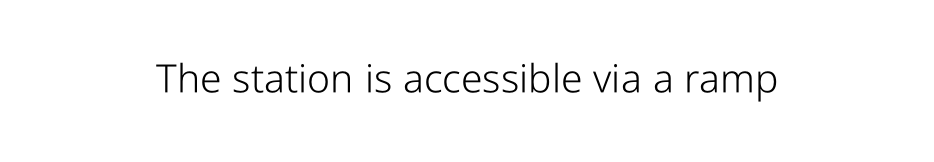
Q: Is the text bold? A: No.
Q: Is the text italic (slanted)? A: No, it is upright.
Q: Is the typeface a serif or a sans-serif typeface? A: Sans-serif.
Q: Is the text underlined? A: No.
Q: Is the spacing between letters normal or unusually wide? A: Normal.
Q: Width (condensed, normal, or wide)? A: Condensed.
Q: Stroke contrast? A: Low.
Q: x-height? A: Medium.
Q: Monospaced? A: No.
